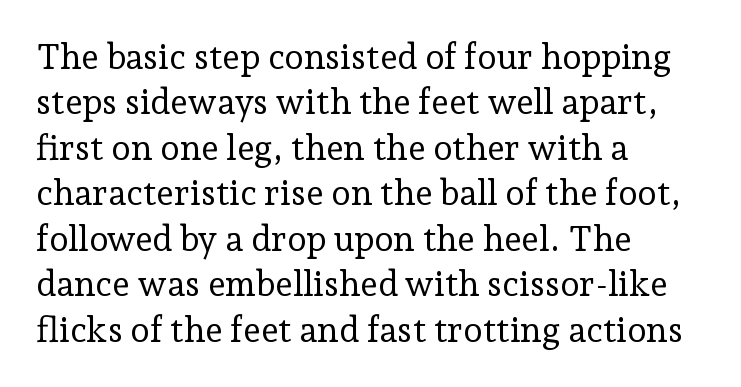
Q: Is the text bold? A: No.
Q: Is the text italic (slanted)? A: No, it is upright.
Q: Is the typeface a serif or a sans-serif typeface? A: Serif.
Q: Is the text underlined? A: No.
Q: How is the paragraph aligned? A: Left-aligned.
Q: Is the spacing between letters normal or unusually wide? A: Normal.
Q: Is the spacing between lines tight, normal or loose? A: Normal.
Q: Width (condensed, normal, or wide)? A: Normal.
Q: Stroke contrast? A: Low.
Q: x-height? A: Medium.
Q: Monospaced? A: No.
